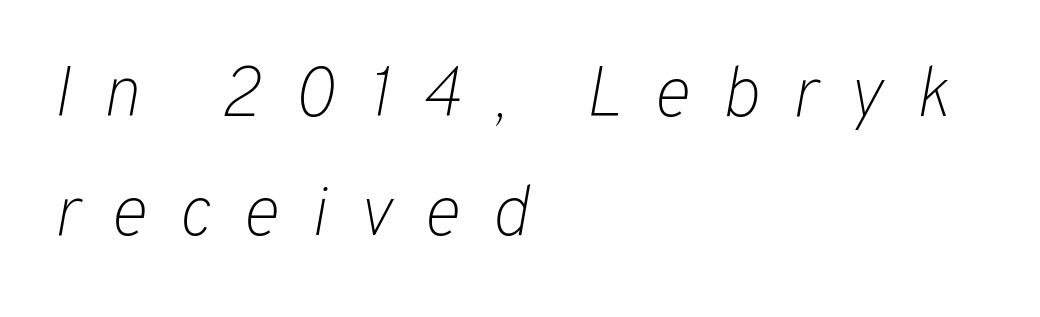
{"italic": "yes", "lean": "right", "slant_degrees": 10, "bold": "no", "weight": "light", "width": "normal", "stroke_contrast": "low", "x_height": "medium", "monospaced": "no", "underline": "no", "align": "left", "line_spacing": "normal", "line_spacing_ratio": 1.68, "letter_spacing": "wide", "letter_spacing_em": 0.45, "glyph_px": 71}
